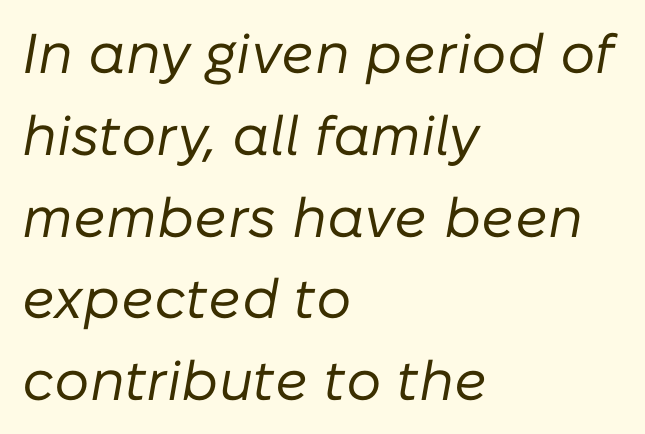
The typography opts for an oblique posture over an upright one. Students, note that the glyphs here touch the page at normal intervals. The strokes carry an ordinary text weight at most. Vertically, the passage feels balanced, rows spaced as you'd expect. The specimen omits any rule beneath the text block's lines.
